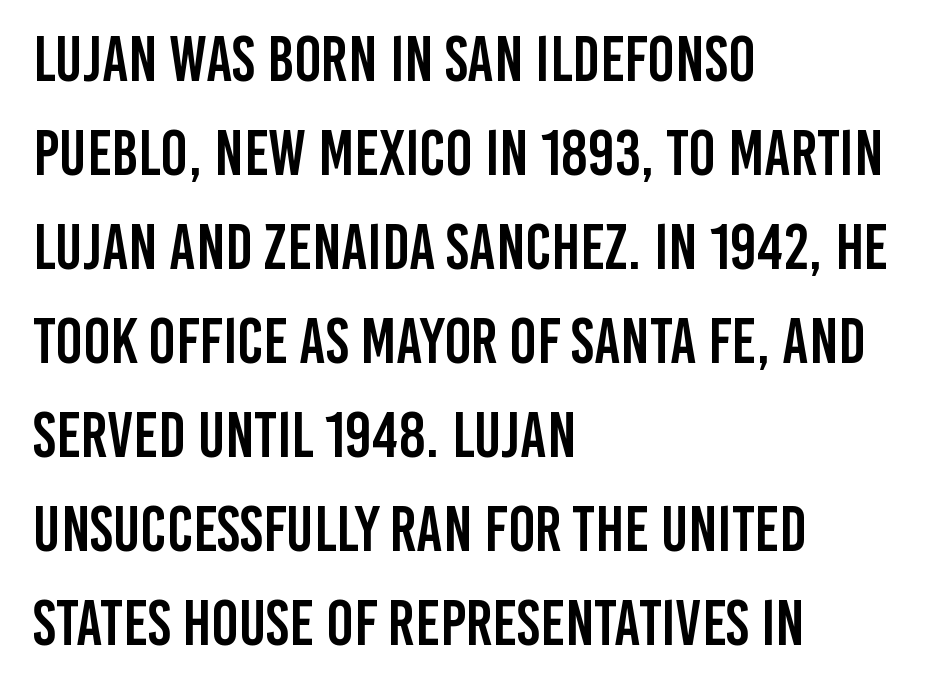
A typesetter would call this proportional, since set widths differ per character. The type sits square on the baseline with zero lean. Which margin do the lines hug? The left one — the right edge is uneven. The foot of each line stays bare and open. The glyphs in this specimen are sans serif. Baseline-to-baseline distance is the conventional proportion of letter height.
